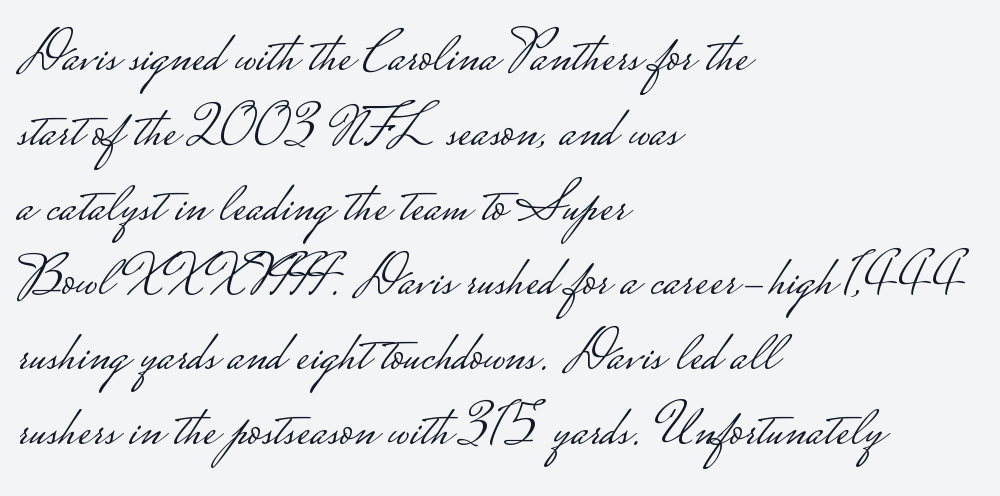
The image shows 58 px light, wide sans-serif type; set left-aligned, normal line spacing (1.29x), normal letter spacing, not underlined; low stroke contrast.
